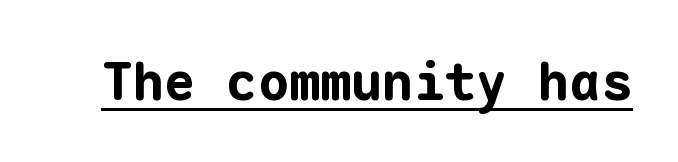
{"serif": "no", "italic": "no", "bold": "yes", "weight": "bold", "width": "normal", "stroke_contrast": "low", "x_height": "medium", "monospaced": "yes", "underline": "yes", "letter_spacing": "normal", "letter_spacing_em": 0.0, "glyph_px": 52}
